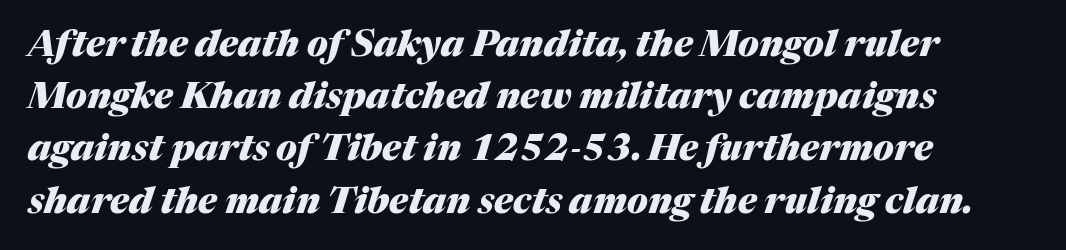
As a designer I'd log this as weight 700, bold. The rendering anchors every line to the left-hand side. How are the letters spaced? Ordinarily, with no added tracking. Think of a printed novel: that variable character pitch is what you see here.
